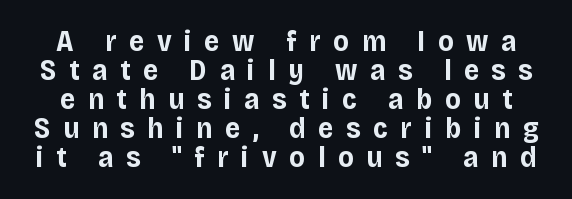
{"serif": "no", "italic": "no", "bold": "yes", "weight": "bold", "width": "normal", "stroke_contrast": "low", "x_height": "large", "monospaced": "no", "underline": "no", "line_spacing": "tight", "line_spacing_ratio": 1.0, "letter_spacing": "wide", "letter_spacing_em": 0.44, "glyph_px": 29}
